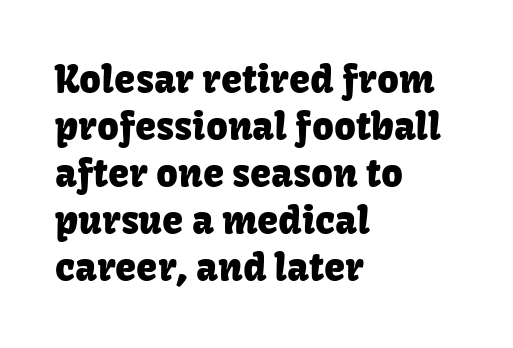
The image shows 38 px sans-serif type, upright; set left-aligned, line spacing 1.24x, normal letter spacing, not underlined; low stroke contrast and a medium x-height.
